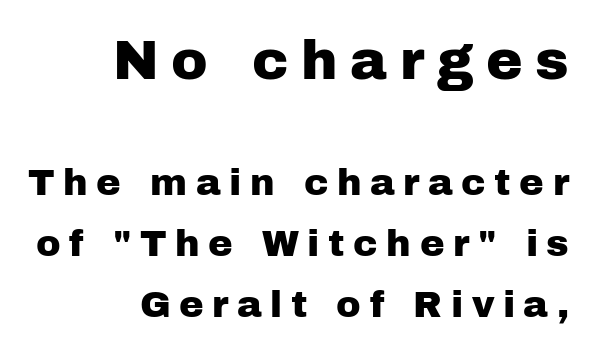
{"serif": "no", "italic": "no", "width": "normal", "stroke_contrast": "low", "x_height": "medium", "monospaced": "no", "underline": "no", "align": "right", "line_spacing": "normal", "line_spacing_ratio": 1.64, "letter_spacing": "wide", "letter_spacing_em": 0.23, "larger_block": "first", "size_ratio": 1.49, "glyph_px": 55}
